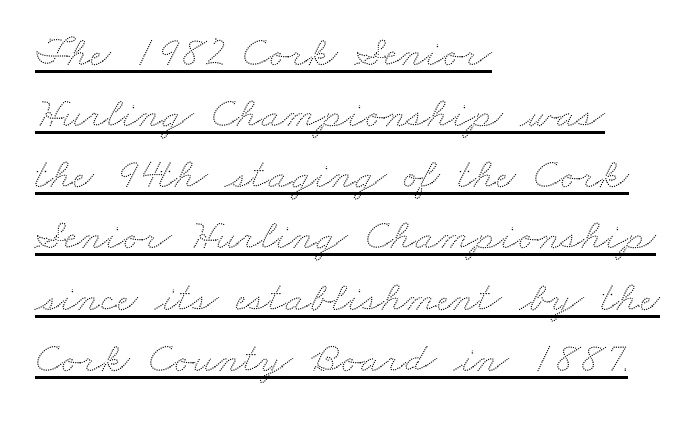
{"width": "wide", "stroke_contrast": "low", "x_height": "small", "monospaced": "no", "underline": "yes", "align": "left", "line_spacing": "normal", "line_spacing_ratio": 1.39, "letter_spacing": "normal", "letter_spacing_em": 0.0, "glyph_px": 44}
